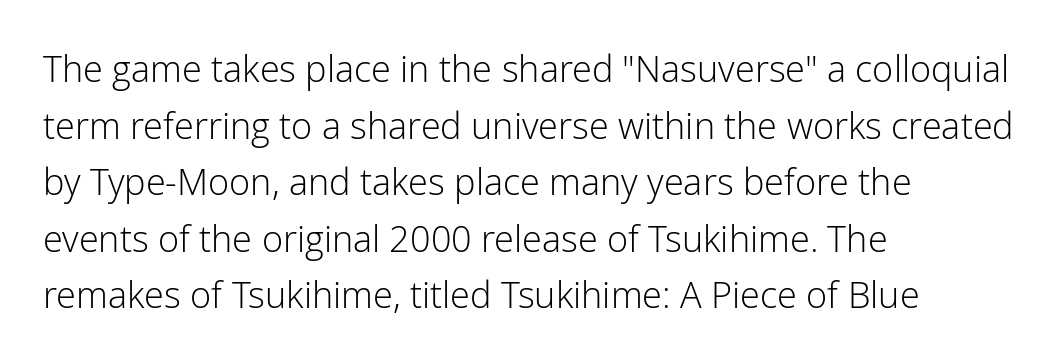
Q: Is the text bold? A: No.
Q: Is the text italic (slanted)? A: No, it is upright.
Q: Is the typeface a serif or a sans-serif typeface? A: Sans-serif.
Q: Is the text underlined? A: No.
Q: How is the paragraph aligned? A: Left-aligned.
Q: Is the spacing between letters normal or unusually wide? A: Normal.
Q: Is the spacing between lines tight, normal or loose? A: Normal.
Q: Width (condensed, normal, or wide)? A: Normal.
Q: Stroke contrast? A: Low.
Q: x-height? A: Medium.
Q: Monospaced? A: No.
